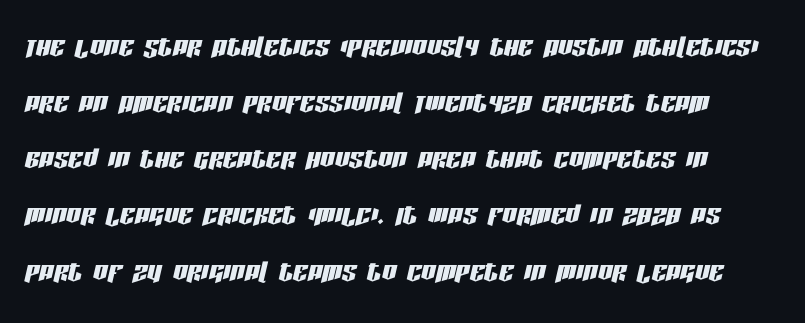
Q: Is the text italic (slanted)? A: Yes, it leans right by about 13 degrees.
Q: Is the text underlined? A: No.
Q: How is the paragraph aligned? A: Left-aligned.
Q: Is the spacing between letters normal or unusually wide? A: Normal.
Q: Is the spacing between lines tight, normal or loose? A: Normal.
Q: Width (condensed, normal, or wide)? A: Condensed.
Q: Stroke contrast? A: Low.
Q: x-height? A: Large.
Q: Monospaced? A: No.
